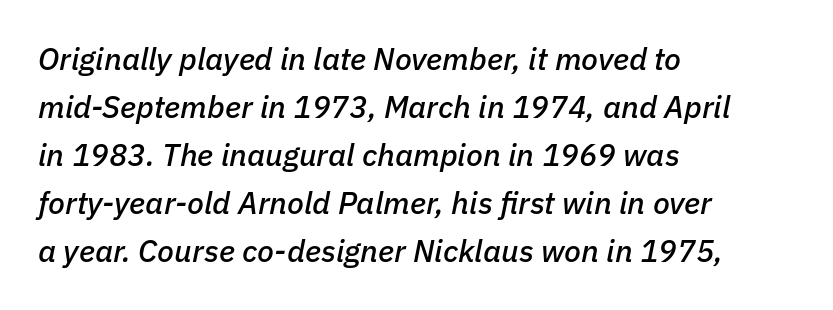
Q: Is the text italic (slanted)? A: Yes, it leans right by about 11 degrees.
Q: Is the text underlined? A: No.
Q: How is the paragraph aligned? A: Left-aligned.
Q: Is the spacing between letters normal or unusually wide? A: Normal.
Q: Is the spacing between lines tight, normal or loose? A: Normal.
Q: Width (condensed, normal, or wide)? A: Normal.
Q: Stroke contrast? A: Low.
Q: x-height? A: Medium.
Q: Monospaced? A: No.
